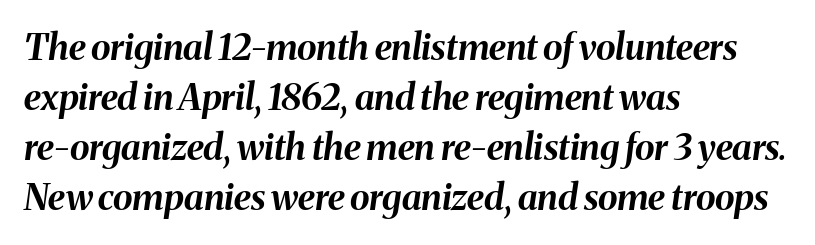
Q: Is the text bold? A: Yes.
Q: Is the text italic (slanted)? A: Yes, it leans right by about 8 degrees.
Q: Is the text underlined? A: No.
Q: How is the paragraph aligned? A: Left-aligned.
Q: Is the spacing between letters normal or unusually wide? A: Normal.
Q: Is the spacing between lines tight, normal or loose? A: Normal.
Q: Width (condensed, normal, or wide)? A: Normal.
Q: Stroke contrast? A: Medium.
Q: x-height? A: Medium.
Q: Monospaced? A: No.
